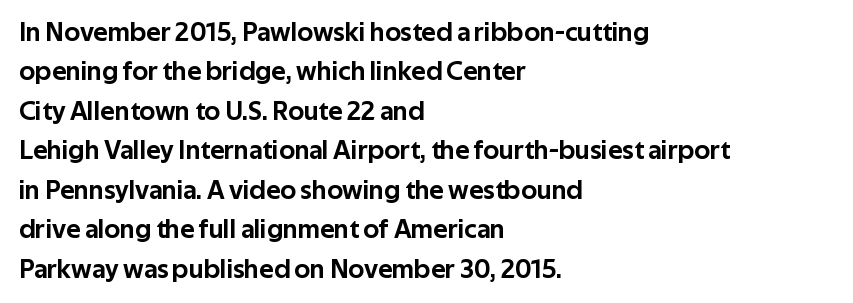
Q: Is the text italic (slanted)? A: No, it is upright.
Q: Is the text underlined? A: No.
Q: How is the paragraph aligned? A: Left-aligned.
Q: Is the spacing between letters normal or unusually wide? A: Normal.
Q: Is the spacing between lines tight, normal or loose? A: Normal.
